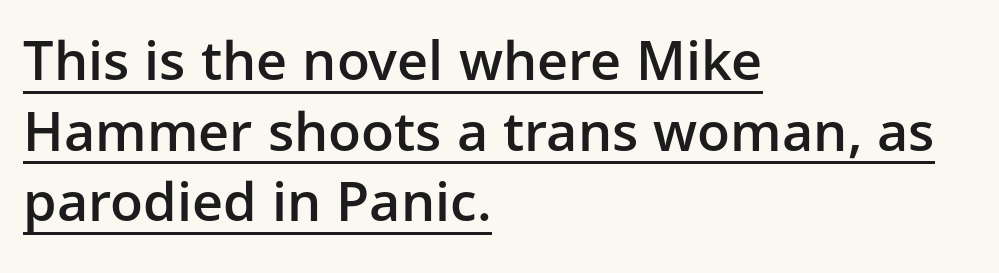
{"serif": "no", "italic": "no", "bold": "semi", "weight": "semibold", "width": "normal", "stroke_contrast": "low", "x_height": "medium", "monospaced": "no", "underline": "yes", "align": "left", "line_spacing": "normal", "line_spacing_ratio": 1.31, "letter_spacing": "normal", "letter_spacing_em": 0.0, "glyph_px": 54}
